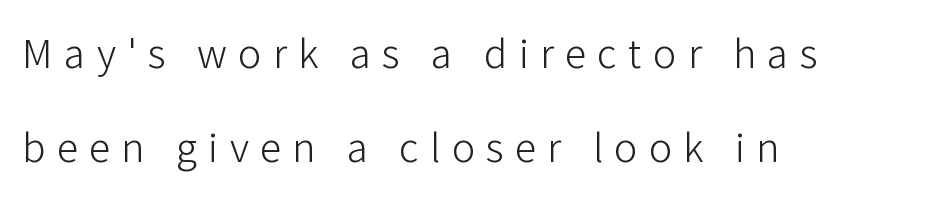
Q: Is the text bold? A: No.
Q: Is the text italic (slanted)? A: No, it is upright.
Q: Is the typeface a serif or a sans-serif typeface? A: Sans-serif.
Q: Is the text underlined? A: No.
Q: How is the paragraph aligned? A: Left-aligned.
Q: Is the spacing between letters normal or unusually wide? A: Unusually wide.
Q: Is the spacing between lines tight, normal or loose? A: Loose.
Q: Width (condensed, normal, or wide)? A: Normal.
Q: Stroke contrast? A: Low.
Q: x-height? A: Medium.
Q: Monospaced? A: No.
